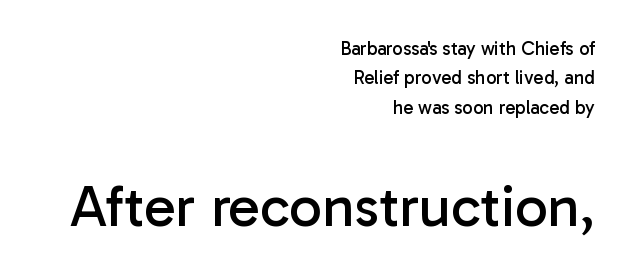
Nothing heavy about these letters — not bold at all. Standard letterfit; no display-style spreading of the glyphs. The face used here is proportionally spaced, like ordinary book or web type. All the whitespace from short lines collects on the left. These lines are composed in type without serifs. Size contrast runs from small at the top to large at the bottom.
